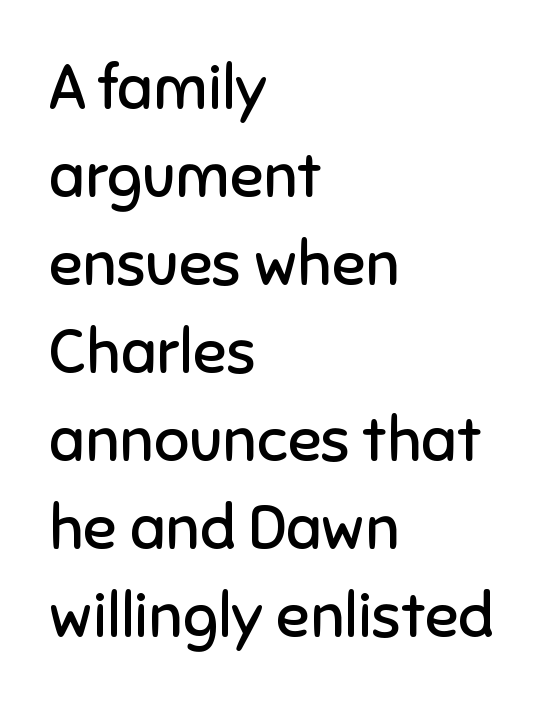
The image shows 62 px regular-weight sans-serif type, upright; set left-aligned, normal line spacing (1.42x), normal letter spacing, not underlined; low stroke contrast and a medium x-height.
